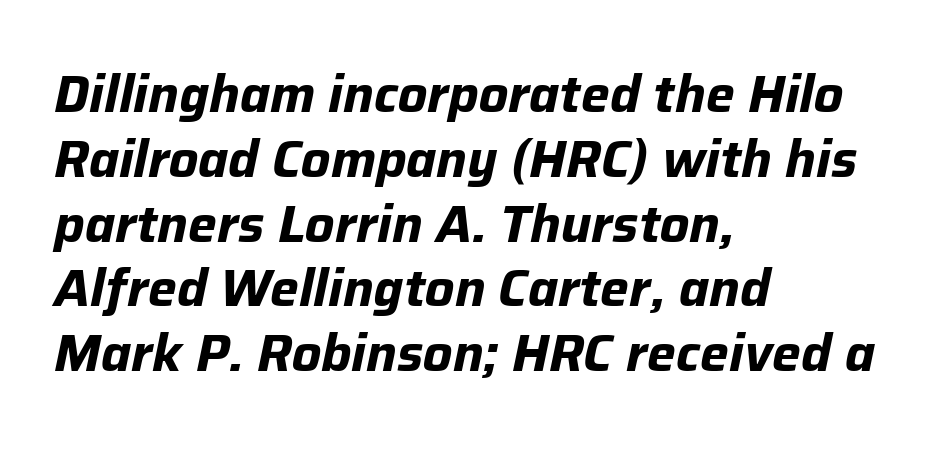
{"italic": "yes", "lean": "right", "slant_degrees": 12, "bold": "yes", "weight": "bold", "width": "normal", "stroke_contrast": "low", "x_height": "medium", "monospaced": "no", "underline": "no", "align": "left", "line_spacing": "normal", "line_spacing_ratio": 1.27, "letter_spacing": "normal", "letter_spacing_em": 0.0, "glyph_px": 51}
